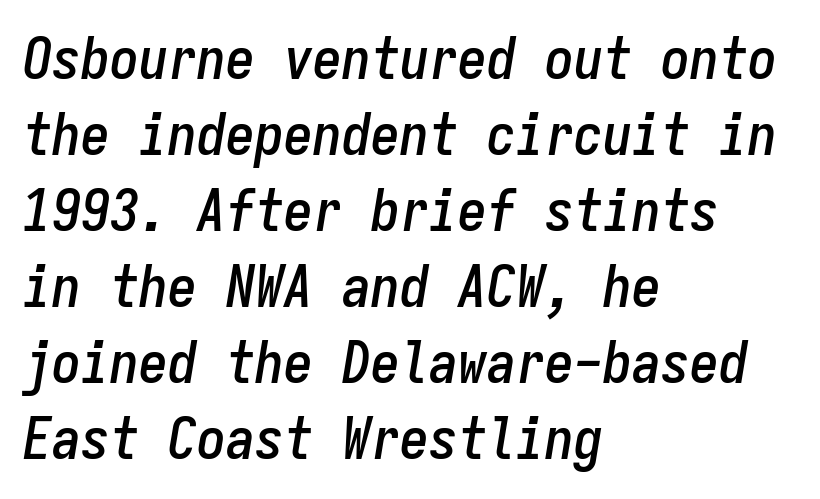
Q: Is the text italic (slanted)? A: Yes, it leans right by about 9 degrees.
Q: Is the text underlined? A: No.
Q: How is the paragraph aligned? A: Left-aligned.
Q: Is the spacing between letters normal or unusually wide? A: Normal.
Q: Is the spacing between lines tight, normal or loose? A: Normal.
Q: Width (condensed, normal, or wide)? A: Condensed.
Q: Stroke contrast? A: Low.
Q: x-height? A: Medium.
Q: Monospaced? A: Yes.
